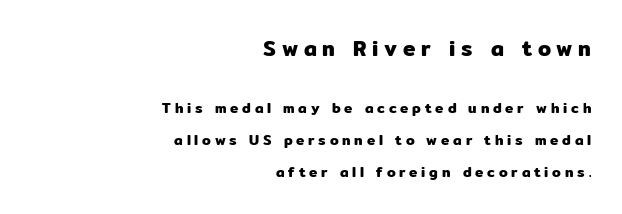
{"italic": "no", "underline": "no", "align": "right", "line_spacing": "loose", "line_spacing_ratio": 2.28, "letter_spacing": "wide", "letter_spacing_em": 0.27, "larger_block": "first", "size_ratio": 1.5, "glyph_px": 21}
